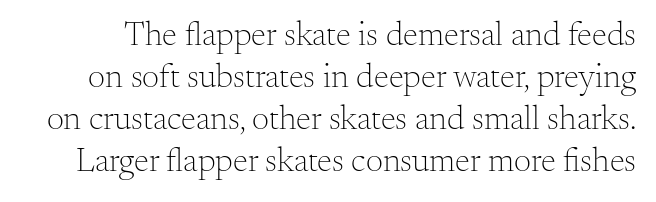
Stroke terminals: seriffed. Is the stroke heavy? The answer is a plain regular-or-lighter. A typesetter would call this zero additional tracking. The strip under each line holds only bare page.
